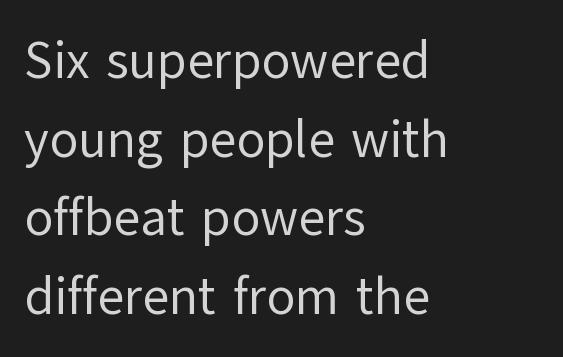
The image shows 52 px regular-weight sans-serif type, upright; set left-aligned, normal line spacing (1.51x), normal letter spacing, not underlined; low stroke contrast and a medium x-height.
